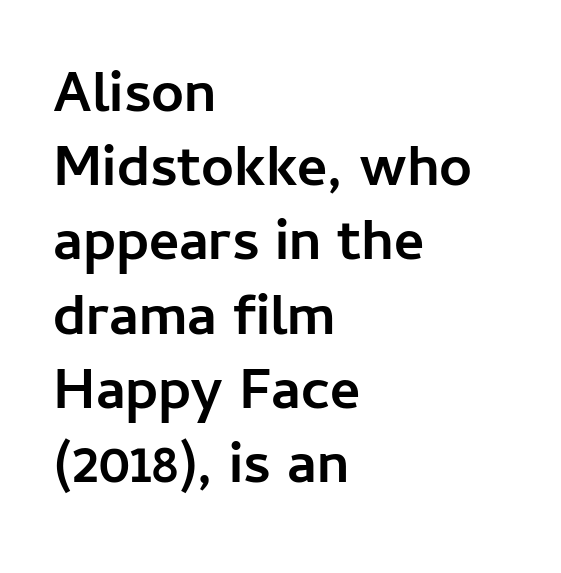
Look at the bottom of the vertical strokes: they stop flat, with no serifs. Characters remain perfectly vertical along every line. Emphasis by weight is at full strength: bold. A classic flush-left, rag-right setting is used for this passage.
